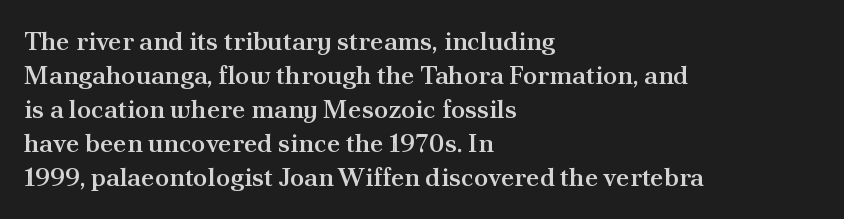
Q: Is the text bold? A: Semi-bold.
Q: Is the text italic (slanted)? A: No, it is upright.
Q: Is the text underlined? A: No.
Q: How is the paragraph aligned? A: Left-aligned.
Q: Is the spacing between letters normal or unusually wide? A: Normal.
Q: Is the spacing between lines tight, normal or loose? A: Normal.
